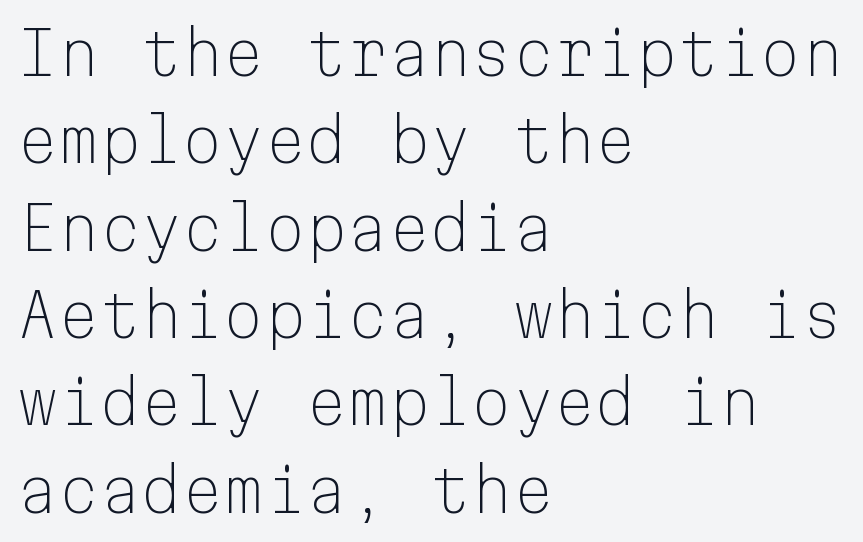
The image shows 59 px light sans-serif type, upright, monospaced; set left-aligned, normal line spacing (1.48x), normal letter spacing, not underlined; low stroke contrast and a medium x-height.
